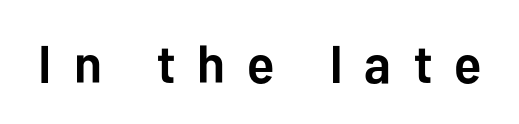
Chunky letters — that's bold for sure. Think of a printed novel: that variable character pitch is what you see here. Look at the bottom of the vertical strokes: they stop flat, with no serifs. The gaps between neighbouring characters are conspicuously large. The glyphs are unaccompanied by any horizontal stroke below them.
